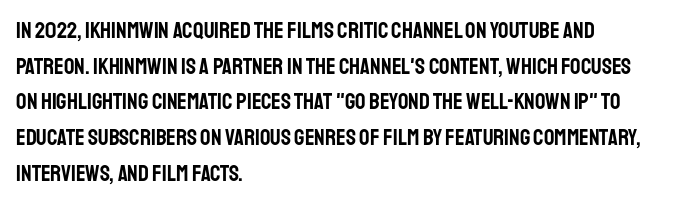
The image shows 23 px text type, upright; set left-aligned, normal line spacing (1.55x), normal letter spacing, not underlined.
